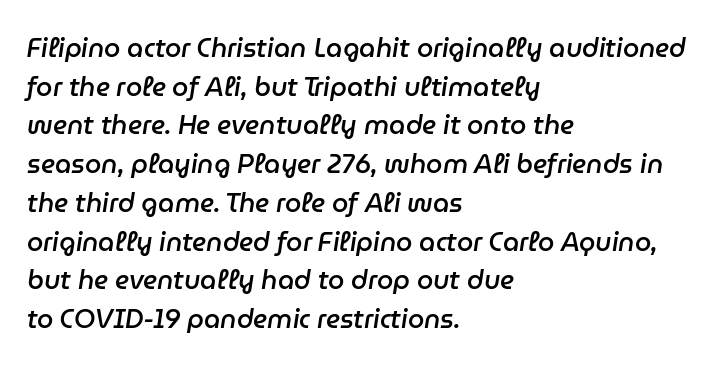
Q: Is the text bold? A: Semi-bold.
Q: Is the text italic (slanted)? A: Yes, it leans right by about 9 degrees.
Q: Is the text underlined? A: No.
Q: How is the paragraph aligned? A: Left-aligned.
Q: Is the spacing between letters normal or unusually wide? A: Normal.
Q: Is the spacing between lines tight, normal or loose? A: Normal.
